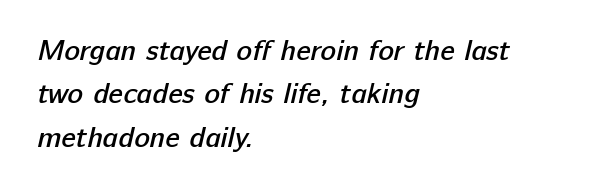
{"serif": "no", "bold": "semi", "weight": "semibold", "width": "normal", "stroke_contrast": "low", "x_height": "medium", "monospaced": "no", "underline": "no", "align": "left", "line_spacing": "normal", "line_spacing_ratio": 1.5, "letter_spacing": "normal", "letter_spacing_em": 0.0, "glyph_px": 29}
